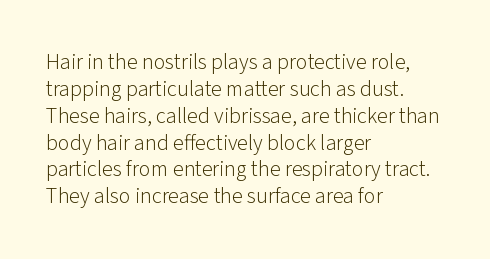
{"italic": "no", "bold": "no", "underline": "no", "align": "left", "line_spacing_ratio": 1.22, "letter_spacing": "normal", "letter_spacing_em": 0.0, "glyph_px": 22}
